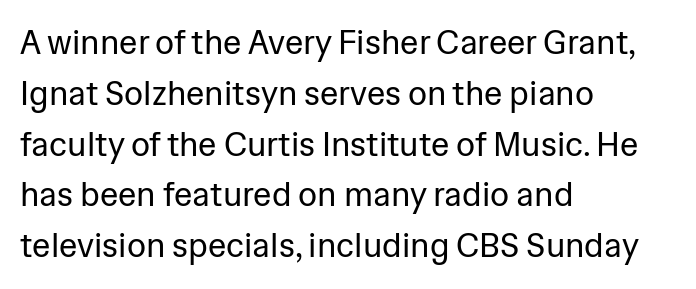
{"serif": "no", "italic": "no", "bold": "no", "weight": "regular", "width": "normal", "stroke_contrast": "low", "x_height": "medium", "monospaced": "no", "underline": "no", "align": "left", "line_spacing": "normal", "line_spacing_ratio": 1.54, "letter_spacing": "normal", "letter_spacing_em": 0.0, "glyph_px": 33}
